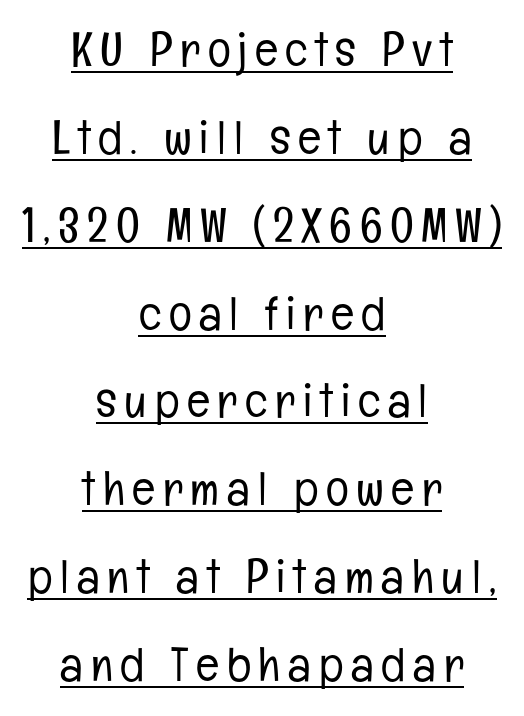
The image shows 48 px light, condensed sans-serif type, upright; set centered, line spacing 1.83x, underlined; low stroke contrast and a medium x-height.
